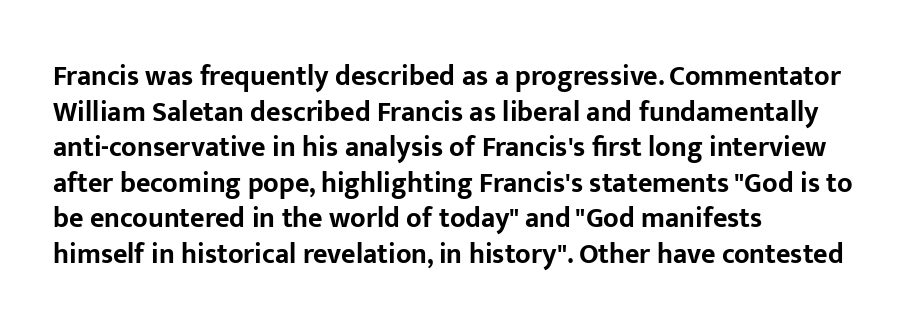
{"serif": "no", "italic": "no", "bold": "yes", "weight": "bold", "width": "normal", "stroke_contrast": "low", "x_height": "medium", "monospaced": "no", "underline": "no", "align": "left", "line_spacing": "normal", "line_spacing_ratio": 1.27, "letter_spacing": "normal", "letter_spacing_em": 0.0, "glyph_px": 28}
